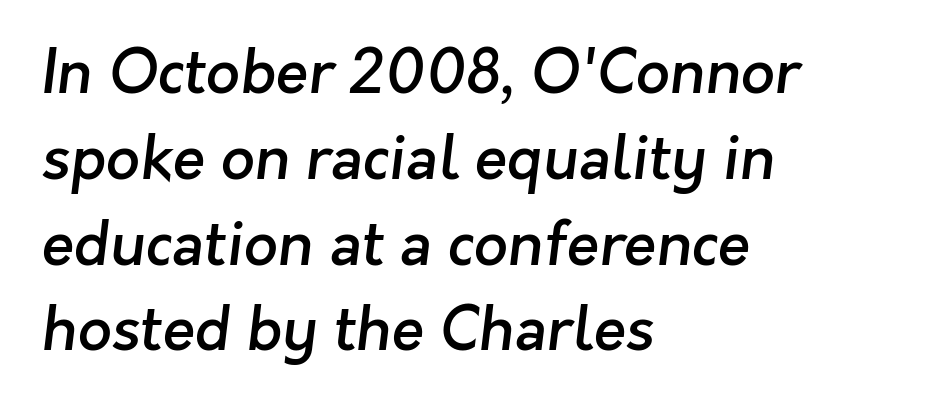
{"serif": "no", "bold": "semi", "weight": "semibold", "width": "normal", "stroke_contrast": "low", "x_height": "medium", "monospaced": "no", "underline": "no", "align": "left", "line_spacing": "normal", "line_spacing_ratio": 1.43, "letter_spacing": "normal", "letter_spacing_em": 0.0, "glyph_px": 60}
